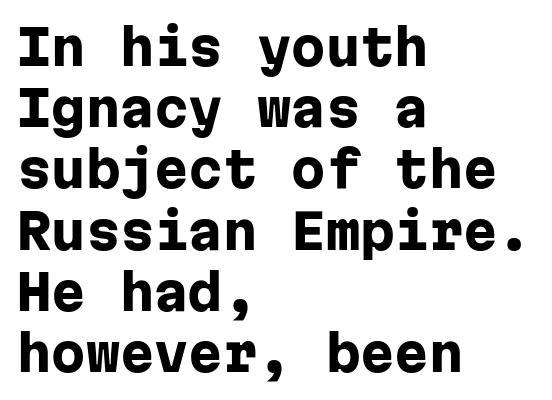
The image shows 49 px heavy sans-serif type, upright, monospaced; set left-aligned, normal line spacing (1.25x), normal letter spacing, not underlined; low stroke contrast and a medium x-height.
